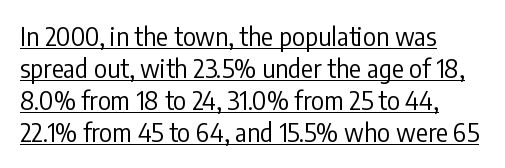
The image shows 25 px text type, upright; set left-aligned, normal line spacing (1.28x), normal letter spacing, underlined.
